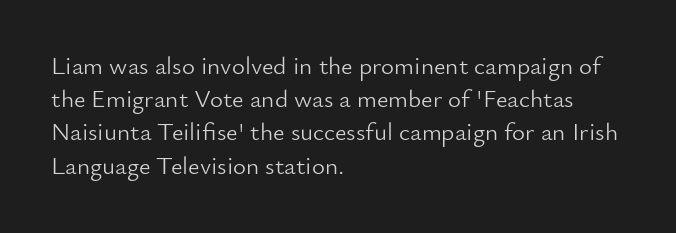
These lines sit exactly where default settings would place them. Decoration check: the copy has no underline. The typeface has the unassuming heft of standard copy or less. Horizontal alignment here is leftward, the default for most running prose.
